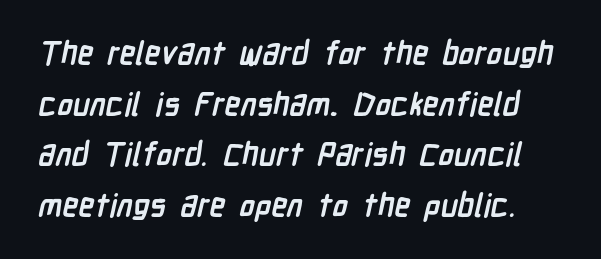
{"serif": "no", "bold": "yes", "weight": "semibold", "width": "condensed", "stroke_contrast": "low", "x_height": "medium", "monospaced": "no", "underline": "no", "line_spacing": "normal", "line_spacing_ratio": 1.58, "letter_spacing": "normal", "letter_spacing_em": 0.0, "glyph_px": 32}
